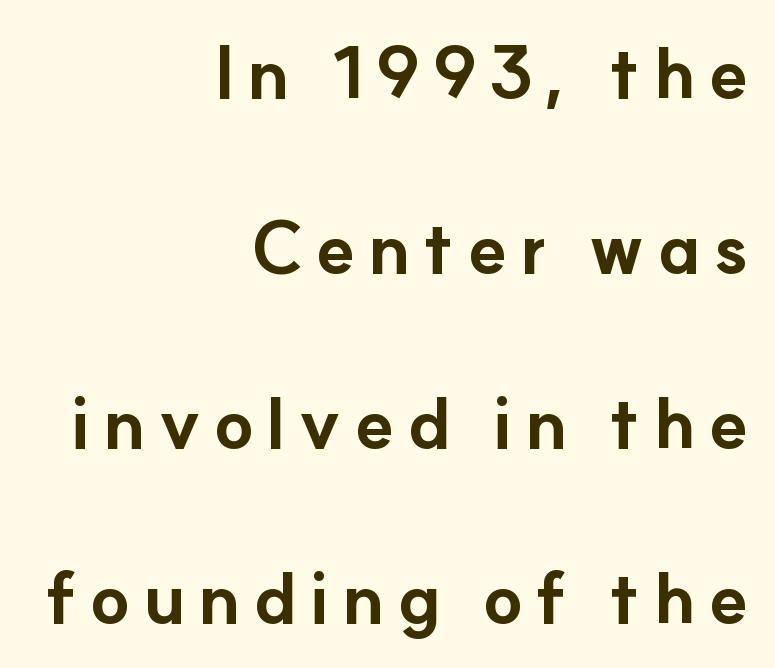
The passage shown is emphatically bold. Note: no serifs on the glyphs. Any mark beneath the type? The region is blank. Successive baselines arrive slowly, with a big drop between each. The rendering anchors every line to the right-hand side.
